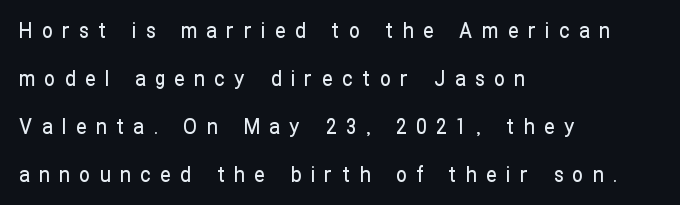
Q: Is the text italic (slanted)? A: No, it is upright.
Q: Is the text underlined? A: No.
Q: How is the paragraph aligned? A: Left-aligned.
Q: Is the spacing between letters normal or unusually wide? A: Unusually wide.
Q: Is the spacing between lines tight, normal or loose? A: Loose.
